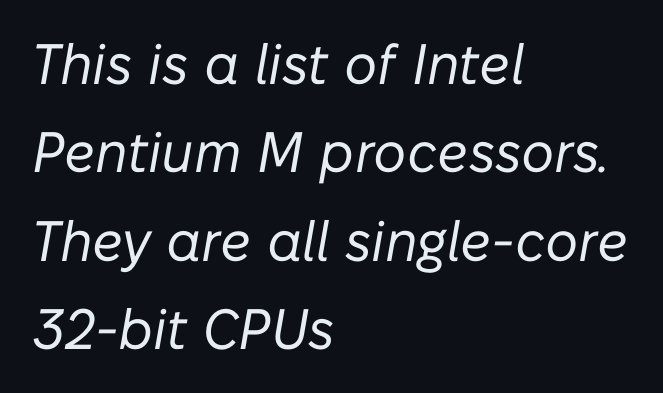
Q: Is the text bold? A: No.
Q: Is the text italic (slanted)? A: Yes, it leans right by about 10 degrees.
Q: Is the text underlined? A: No.
Q: How is the paragraph aligned? A: Left-aligned.
Q: Is the spacing between letters normal or unusually wide? A: Normal.
Q: Is the spacing between lines tight, normal or loose? A: Normal.
Q: Width (condensed, normal, or wide)? A: Normal.
Q: Stroke contrast? A: Low.
Q: x-height? A: Medium.
Q: Monospaced? A: No.
